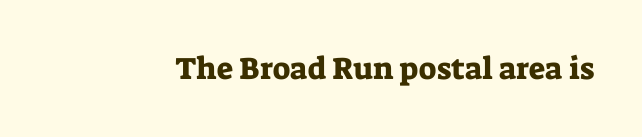
Q: Is the text italic (slanted)? A: No, it is upright.
Q: Is the typeface a serif or a sans-serif typeface? A: Serif.
Q: Is the text underlined? A: No.
Q: Is the spacing between letters normal or unusually wide? A: Normal.
Q: Width (condensed, normal, or wide)? A: Normal.
Q: Stroke contrast? A: Low.
Q: x-height? A: Medium.
Q: Monospaced? A: No.
